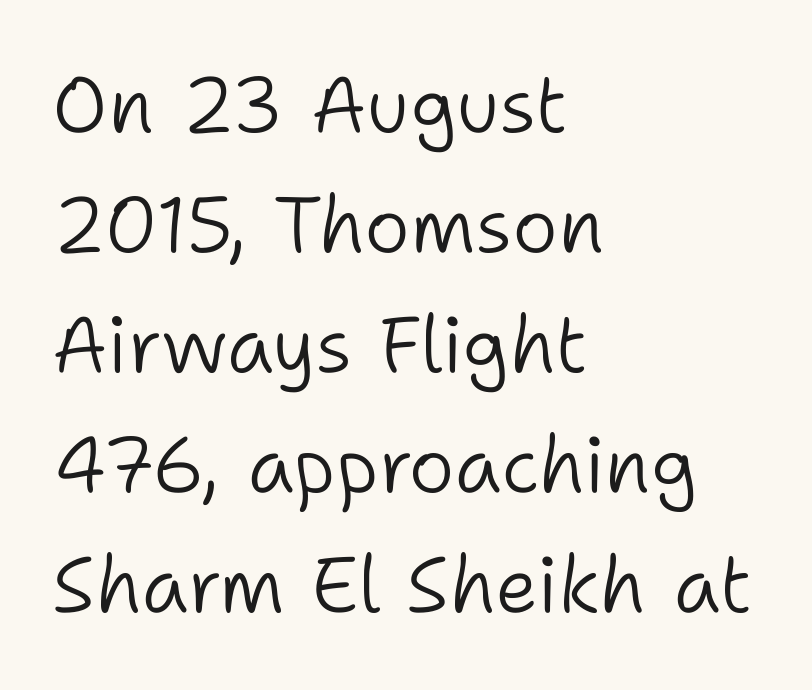
{"serif": "no", "italic": "no", "bold": "no", "weight": "light", "width": "normal", "stroke_contrast": "low", "x_height": "medium", "monospaced": "no", "underline": "no", "align": "left", "line_spacing": "normal", "line_spacing_ratio": 1.54, "letter_spacing": "normal", "letter_spacing_em": 0.0, "glyph_px": 78}
